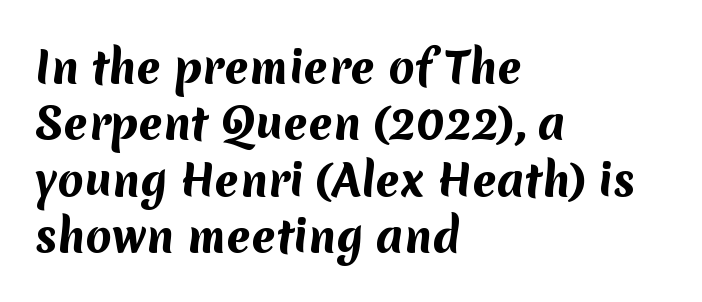
The image shows 43 px bold sans-serif type; set left-aligned, normal line spacing (1.31x), normal letter spacing, not underlined; medium stroke contrast and a medium x-height.
